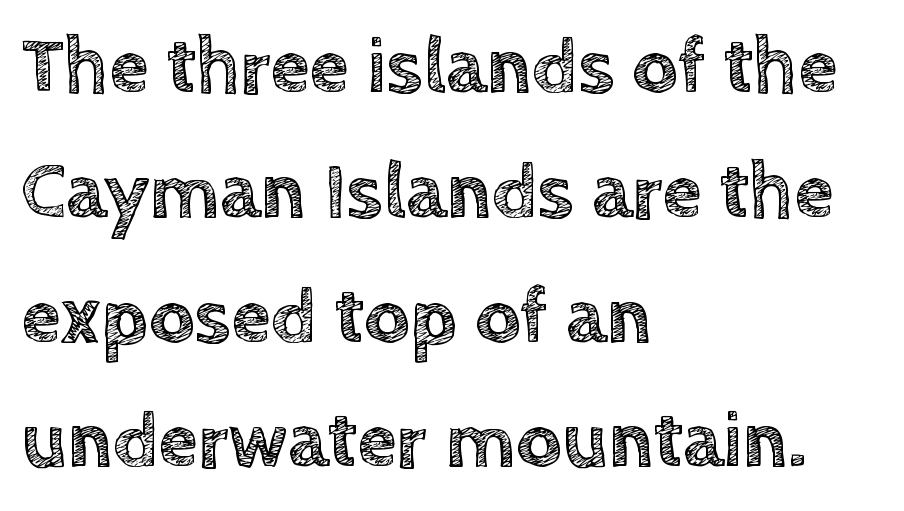
Q: Is the text italic (slanted)? A: No, it is upright.
Q: Is the text underlined? A: No.
Q: How is the paragraph aligned? A: Left-aligned.
Q: Is the spacing between letters normal or unusually wide? A: Normal.
Q: Is the spacing between lines tight, normal or loose? A: Normal.
Q: Width (condensed, normal, or wide)? A: Normal.
Q: x-height? A: Large.
Q: Monospaced? A: No.
